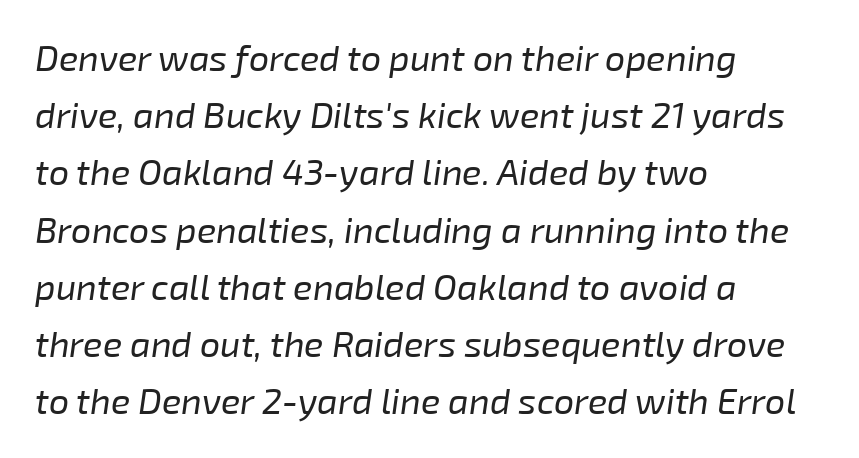
Q: Is the text bold? A: No.
Q: Is the text italic (slanted)? A: Yes, it leans right by about 8 degrees.
Q: Is the text underlined? A: No.
Q: How is the paragraph aligned? A: Left-aligned.
Q: Is the spacing between letters normal or unusually wide? A: Normal.
Q: Is the spacing between lines tight, normal or loose? A: Normal.
Q: Width (condensed, normal, or wide)? A: Normal.
Q: Stroke contrast? A: Low.
Q: x-height? A: Medium.
Q: Monospaced? A: No.
